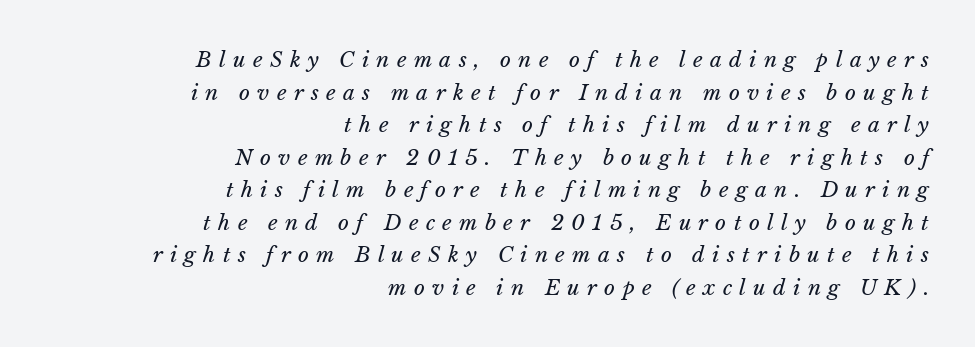
Q: Is the text bold? A: No.
Q: Is the text italic (slanted)? A: Yes, it leans right by about 15 degrees.
Q: Is the text underlined? A: No.
Q: How is the paragraph aligned? A: Right-aligned.
Q: Is the spacing between letters normal or unusually wide? A: Unusually wide.
Q: Is the spacing between lines tight, normal or loose? A: Normal.
